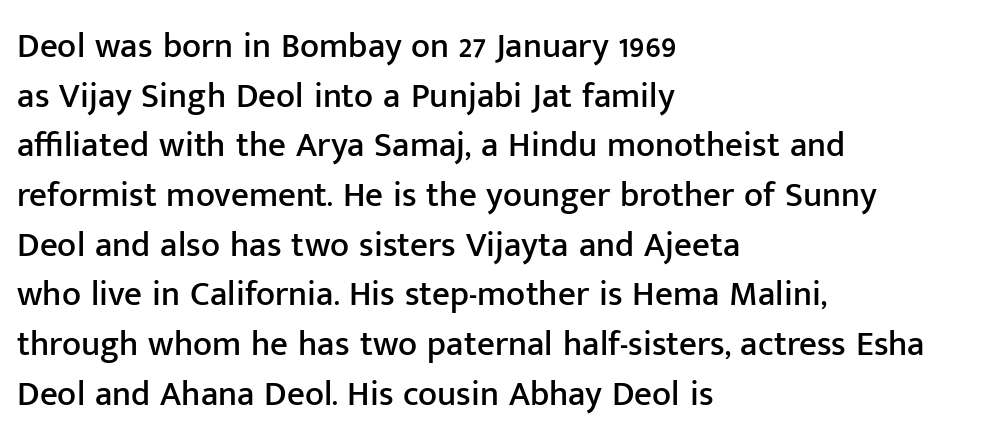
{"serif": "no", "italic": "no", "width": "normal", "stroke_contrast": "low", "x_height": "medium", "monospaced": "no", "underline": "no", "align": "left", "line_spacing": "normal", "line_spacing_ratio": 1.42, "letter_spacing": "normal", "letter_spacing_em": 0.0, "glyph_px": 35}
